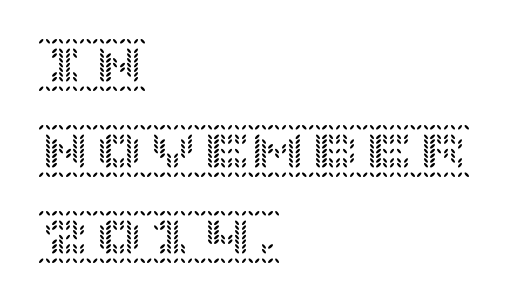
Q: Is the text italic (slanted)? A: No, it is upright.
Q: Is the text underlined? A: No.
Q: How is the paragraph aligned? A: Left-aligned.
Q: Is the spacing between letters normal or unusually wide? A: Normal.
Q: Is the spacing between lines tight, normal or loose? A: Normal.
Q: Width (condensed, normal, or wide)? A: Normal.
Q: x-height? A: Large.
